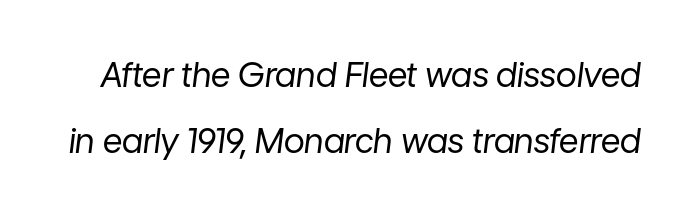
{"italic": "yes", "lean": "right", "slant_degrees": 7, "bold": "no", "weight": "regular", "width": "normal", "stroke_contrast": "low", "x_height": "medium", "monospaced": "no", "underline": "no", "line_spacing": "loose", "line_spacing_ratio": 1.94, "letter_spacing": "normal", "letter_spacing_em": 0.0, "glyph_px": 34}
